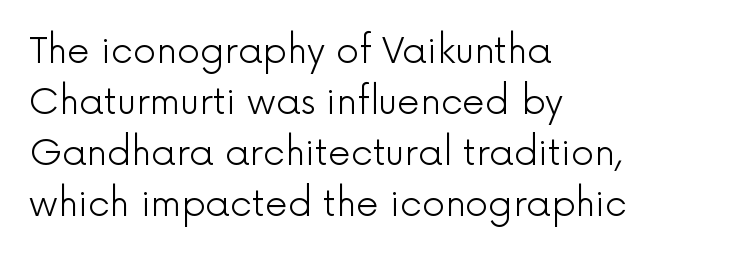
The image shows 36 px light sans-serif type, upright; set left-aligned, normal line spacing (1.42x), normal letter spacing, not underlined; a medium x-height.
